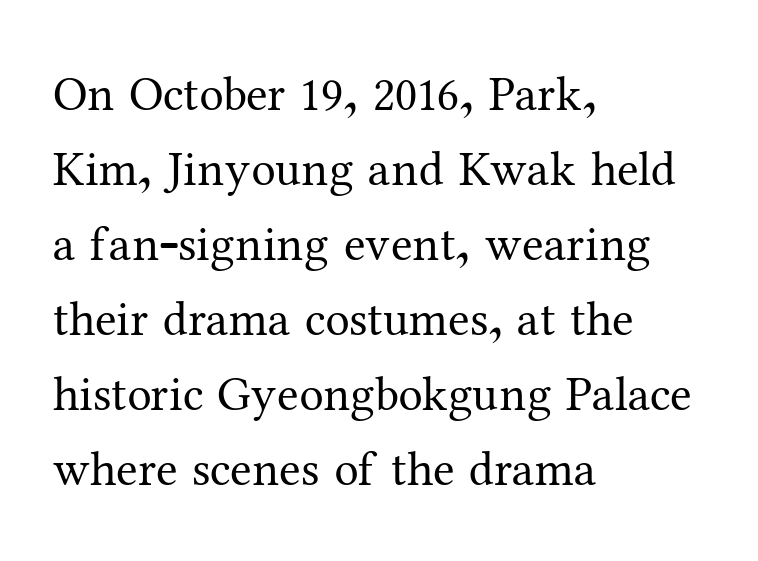
{"serif": "yes", "italic": "no", "bold": "no", "weight": "regular", "width": "normal", "stroke_contrast": "medium", "x_height": "medium", "monospaced": "no", "underline": "no", "align": "left", "line_spacing": "normal", "line_spacing_ratio": 1.53, "letter_spacing": "normal", "letter_spacing_em": 0.0, "glyph_px": 49}
